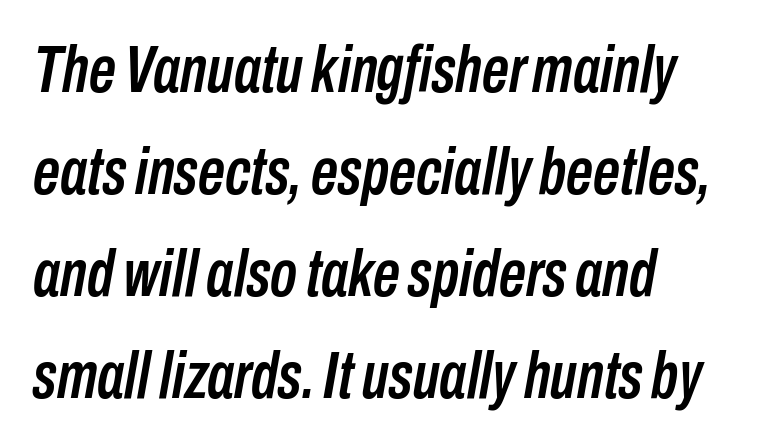
{"italic": "yes", "lean": "right", "slant_degrees": 10, "width": "condensed", "stroke_contrast": "low", "x_height": "medium", "monospaced": "no", "underline": "no", "align": "left", "line_spacing": "normal", "line_spacing_ratio": 1.52, "letter_spacing": "normal", "letter_spacing_em": 0.0, "glyph_px": 67}
